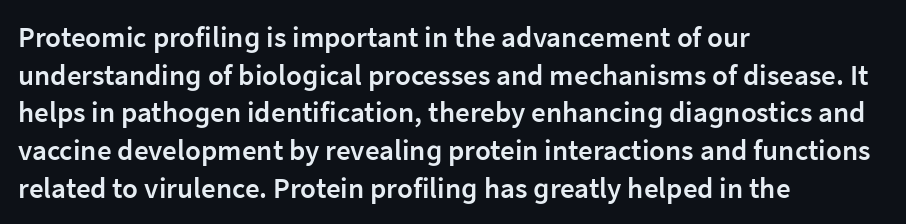
Q: Is the text bold? A: Semi-bold.
Q: Is the text italic (slanted)? A: No, it is upright.
Q: Is the typeface a serif or a sans-serif typeface? A: Sans-serif.
Q: Is the text underlined? A: No.
Q: How is the paragraph aligned? A: Left-aligned.
Q: Is the spacing between letters normal or unusually wide? A: Normal.
Q: Is the spacing between lines tight, normal or loose? A: Normal.
Q: Width (condensed, normal, or wide)? A: Normal.
Q: Stroke contrast? A: Low.
Q: x-height? A: Medium.
Q: Monospaced? A: No.
